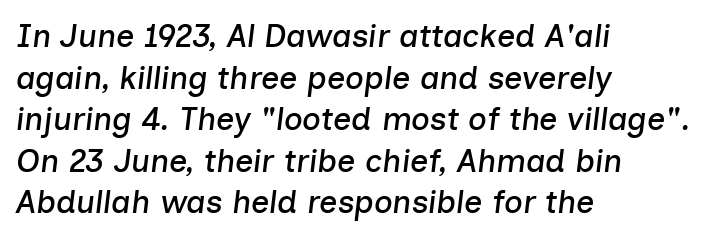
The image shows 32 px text type, italic (leaning right); set left-aligned, normal line spacing (1.3x), normal letter spacing, not underlined; low stroke contrast and a medium x-height.
